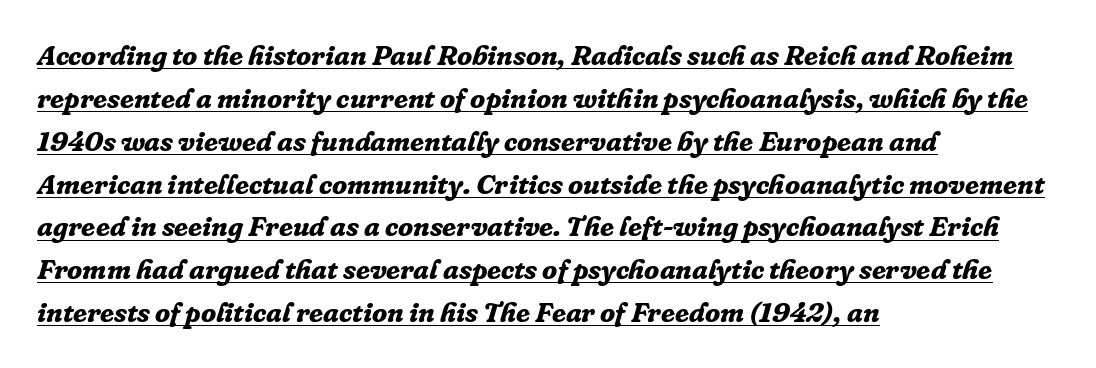
Decoration check: the copy is underlined. Varying glyph widths throughout — classic text-font behaviour. The setting favours the left margin, as ordinary paragraphs usually do. Is the type slanted? Yes — the strokes lean at a clear angle. Notice how descenders clear the ascenders below comfortably — that's standard leading.
